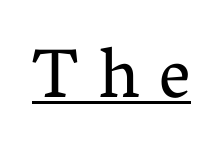
{"serif": "yes", "italic": "no", "bold": "no", "weight": "regular", "width": "normal", "stroke_contrast": "medium", "x_height": "medium", "monospaced": "no", "underline": "yes", "letter_spacing": "wide", "letter_spacing_em": 0.29, "glyph_px": 70}
